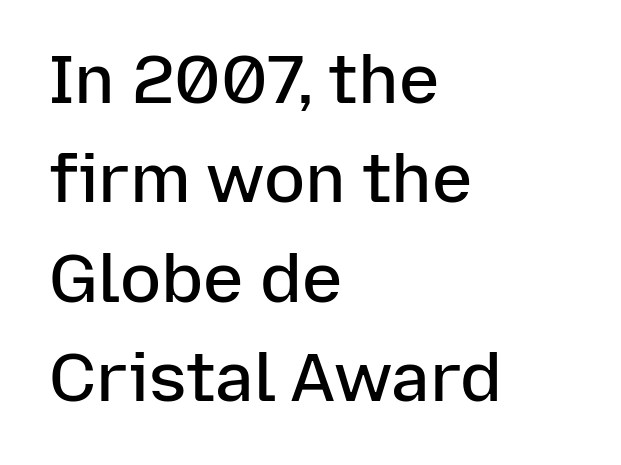
These lines are rendered in a variable-pitch font. Line starts are locked; line ends wander. The specimen omits any rule beneath the text block's lines. Does extra space separate the letters? No, they use regular spacing.
